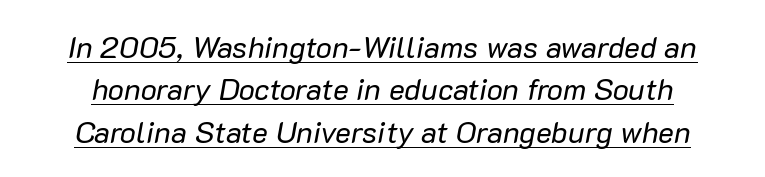
Students, note that the glyphs here touch the page at normal intervals. If you drew a line through each stem, it would be angled. The lettering is marked with a stroke running underneath it. The weight would be labelled regular, book, light, or lighter still. Baseline-to-baseline distance is the conventional proportion of letter height.
